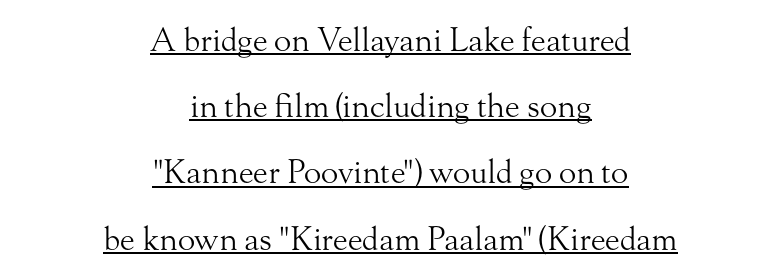
The image shows 32 px light serif type, upright; set centered, loose line spacing (2.07x), normal letter spacing, underlined; medium stroke contrast and a small x-height.
